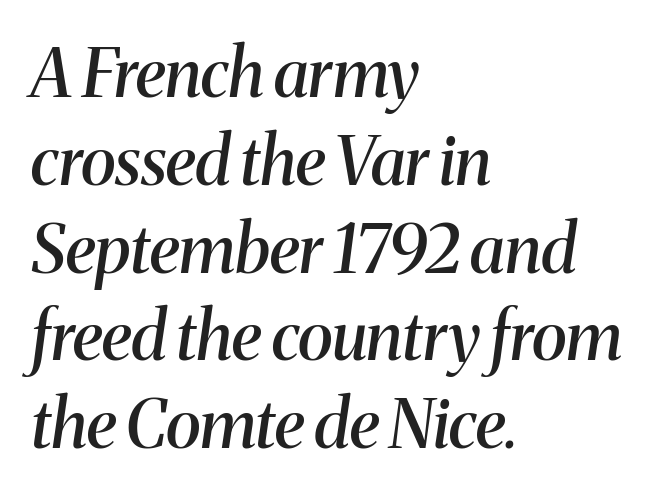
{"serif": "yes", "italic": "yes", "lean": "right", "slant_degrees": 8, "bold": "semi", "weight": "semibold", "width": "normal", "stroke_contrast": "medium", "x_height": "medium", "monospaced": "no", "underline": "no", "align": "left", "line_spacing": "normal", "line_spacing_ratio": 1.31, "letter_spacing": "normal", "letter_spacing_em": 0.0, "glyph_px": 67}
